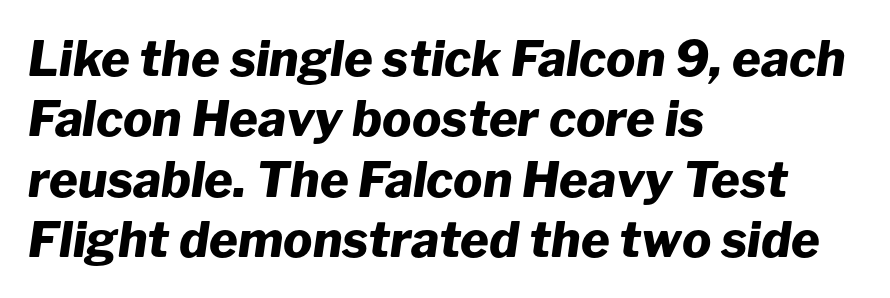
Q: Is the text bold? A: Yes.
Q: Is the text italic (slanted)? A: Yes, it leans right by about 8 degrees.
Q: Is the text underlined? A: No.
Q: How is the paragraph aligned? A: Left-aligned.
Q: Is the spacing between letters normal or unusually wide? A: Normal.
Q: Width (condensed, normal, or wide)? A: Normal.
Q: Stroke contrast? A: Low.
Q: x-height? A: Medium.
Q: Monospaced? A: No.
